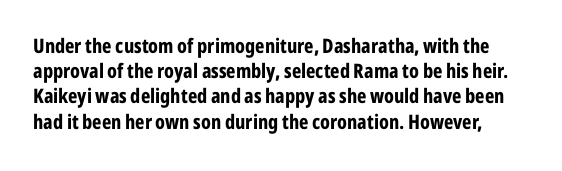
Q: Is the text bold? A: Yes.
Q: Is the text italic (slanted)? A: No, it is upright.
Q: Is the text underlined? A: No.
Q: Is the spacing between letters normal or unusually wide? A: Normal.
Q: Is the spacing between lines tight, normal or loose? A: Normal.
